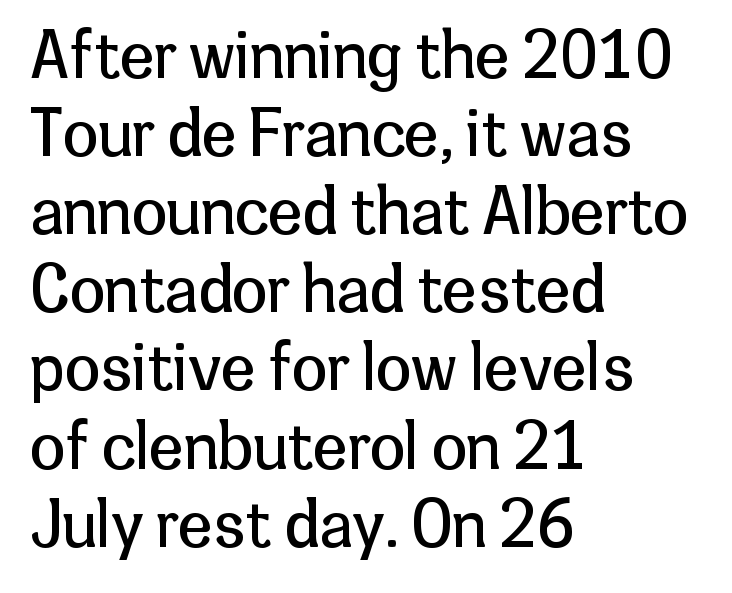
Q: Is the text bold? A: No.
Q: Is the text italic (slanted)? A: No, it is upright.
Q: Is the typeface a serif or a sans-serif typeface? A: Sans-serif.
Q: Is the text underlined? A: No.
Q: How is the paragraph aligned? A: Left-aligned.
Q: Is the spacing between letters normal or unusually wide? A: Normal.
Q: Width (condensed, normal, or wide)? A: Normal.
Q: Stroke contrast? A: Low.
Q: x-height? A: Medium.
Q: Monospaced? A: No.
